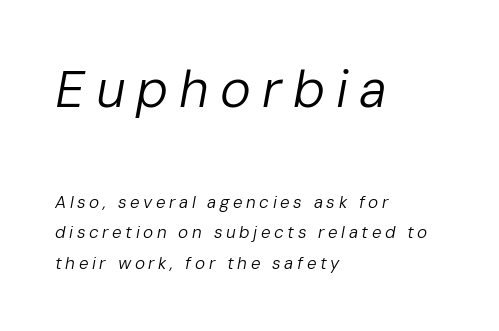
Q: Is the text bold? A: No.
Q: Is the text italic (slanted)? A: Yes, it leans right by about 10 degrees.
Q: Is the text underlined? A: No.
Q: How is the paragraph aligned? A: Left-aligned.
Q: Is the spacing between letters normal or unusually wide? A: Unusually wide.
Q: Which block of text is set in a larger size, the first (top) or the second (bottom)? A: The first (top) one.
Q: Width (condensed, normal, or wide)? A: Normal.
Q: Stroke contrast? A: Low.
Q: x-height? A: Medium.
Q: Monospaced? A: No.
